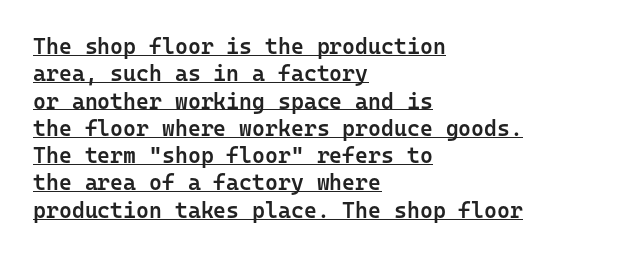
The image shows 22 px text type, upright; set left-aligned, line spacing 1.24x, normal letter spacing, underlined.
